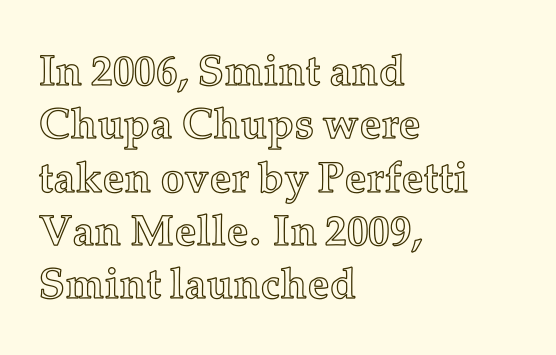
Layout note: lines flush left. The string is rendered with underlining switched off. Here the designer chose a conventional face with non-uniform glyph widths. Italic? Not at all — the glyphs are vertical. You could call the tracking neutral — neither tight nor loose.
